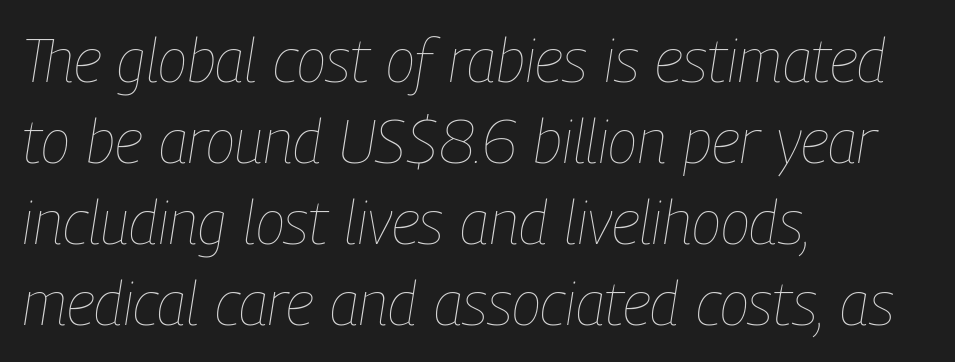
Q: Is the text bold? A: No.
Q: Is the text italic (slanted)? A: Yes, it leans right by about 9 degrees.
Q: Is the text underlined? A: No.
Q: How is the paragraph aligned? A: Left-aligned.
Q: Is the spacing between letters normal or unusually wide? A: Normal.
Q: Is the spacing between lines tight, normal or loose? A: Normal.
Q: Width (condensed, normal, or wide)? A: Condensed.
Q: Stroke contrast? A: Low.
Q: x-height? A: Medium.
Q: Monospaced? A: No.
